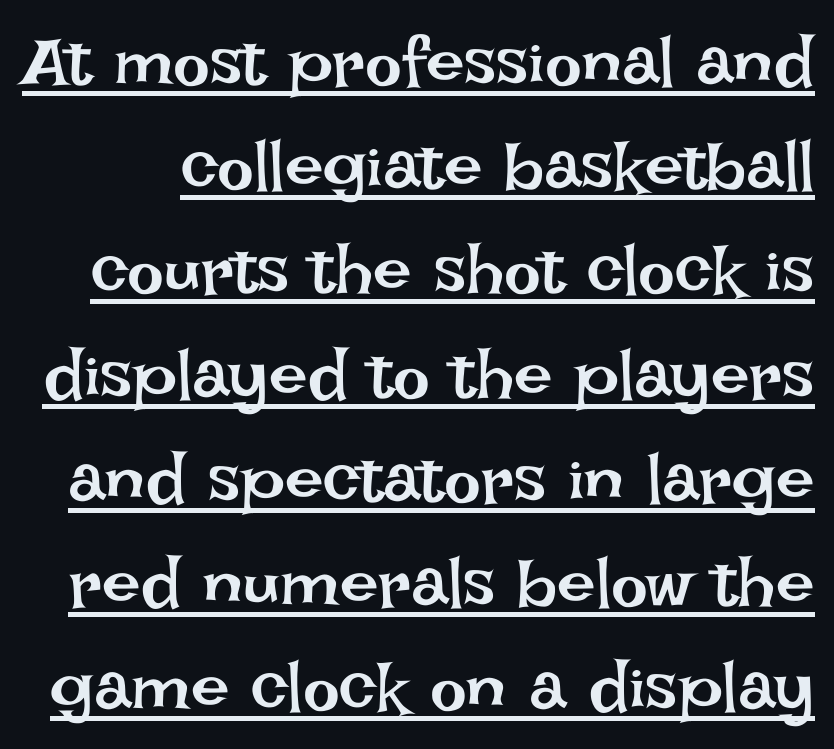
The image shows 69 px regular-weight type, upright; set normal line spacing (1.51x), normal letter spacing, underlined; low stroke contrast and a large x-height.
